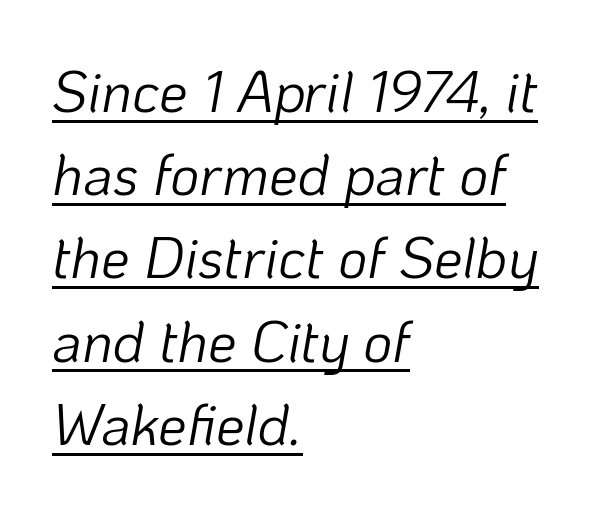
{"italic": "yes", "lean": "right", "slant_degrees": 10, "bold": "no", "weight": "light", "width": "normal", "stroke_contrast": "low", "x_height": "medium", "monospaced": "no", "underline": "yes", "align": "left", "line_spacing": "normal", "line_spacing_ratio": 1.46, "letter_spacing": "normal", "letter_spacing_em": 0.0, "glyph_px": 57}
